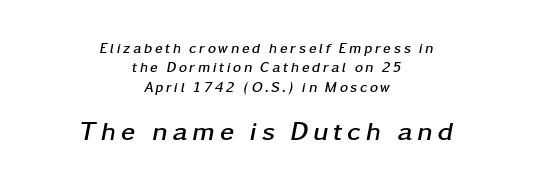
Q: Is the text bold? A: Yes.
Q: Is the text italic (slanted)? A: Yes, it leans right by about 11 degrees.
Q: Is the text underlined? A: No.
Q: How is the paragraph aligned? A: Centered.
Q: Is the spacing between lines tight, normal or loose? A: Normal.
Q: Which block of text is set in a larger size, the first (top) or the second (bottom)? A: The second (bottom) one.
